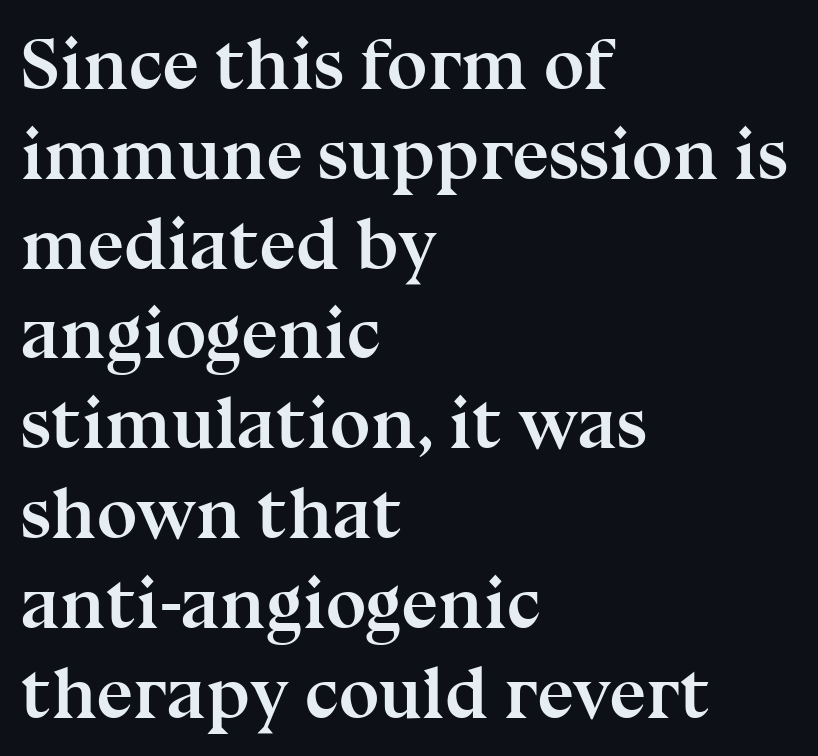
Q: Is the text bold? A: Yes.
Q: Is the text italic (slanted)? A: No, it is upright.
Q: Is the typeface a serif or a sans-serif typeface? A: Serif.
Q: Is the text underlined? A: No.
Q: How is the paragraph aligned? A: Left-aligned.
Q: Is the spacing between letters normal or unusually wide? A: Normal.
Q: Width (condensed, normal, or wide)? A: Normal.
Q: Stroke contrast? A: Medium.
Q: x-height? A: Medium.
Q: Monospaced? A: No.
